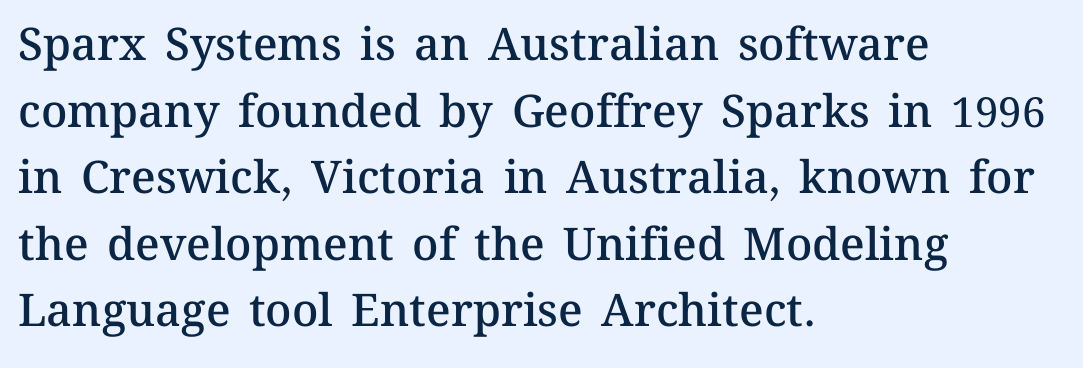
Honestly, the row spacing looks completely unremarkable. Does the copy run flush right? No — it runs flush left. Each glyph is drawn with semibold strokes, heavier than normal yet not fully bold. Italic: no, the glyphs are upright roman.
